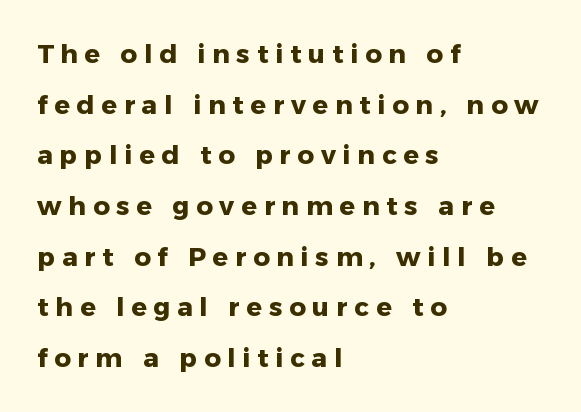
The image shows 26 px bold type, upright; set left-aligned, loose line spacing (1.95x), unusually wide letter spacing (+0.26 em), not underlined.
